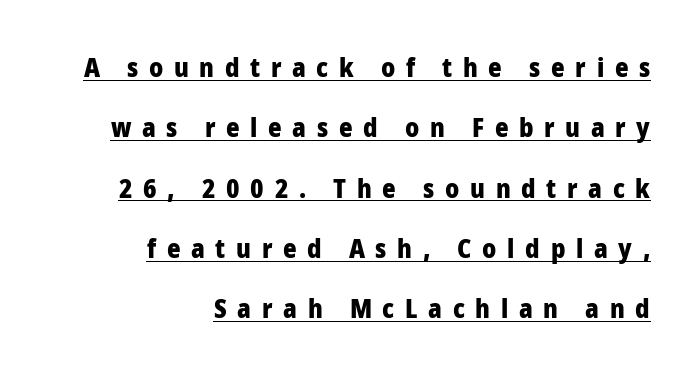
{"italic": "no", "bold": "yes", "underline": "yes", "align": "right", "line_spacing": "loose", "line_spacing_ratio": 2.32, "letter_spacing": "wide", "letter_spacing_em": 0.41, "glyph_px": 26}
